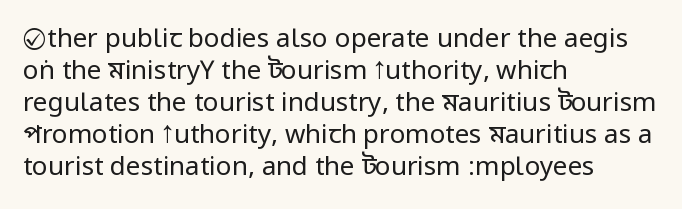
The image shows 26 px text type, upright; set left-aligned, line spacing 1.23x, normal letter spacing, not underlined.
